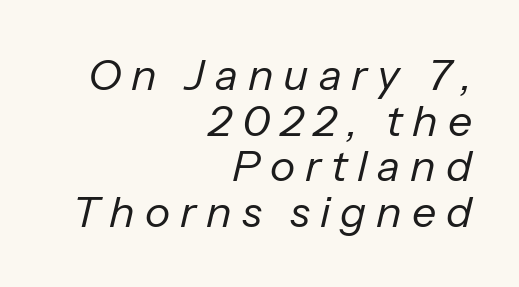
The image shows 43 px regular-weight type, italic (leaning right); set right-aligned, tight line spacing (1.06x), unusually wide letter spacing (+0.23 em), not underlined; low stroke contrast and a medium x-height.
